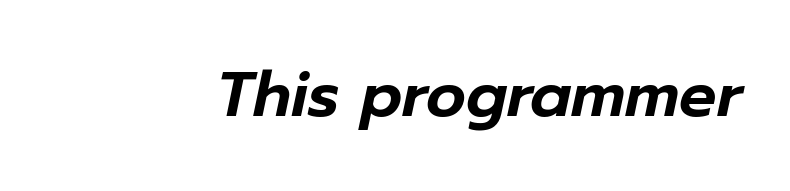
The image shows 62 px text type, italic (leaning right); set normal letter spacing, not underlined; low stroke contrast and a medium x-height.
